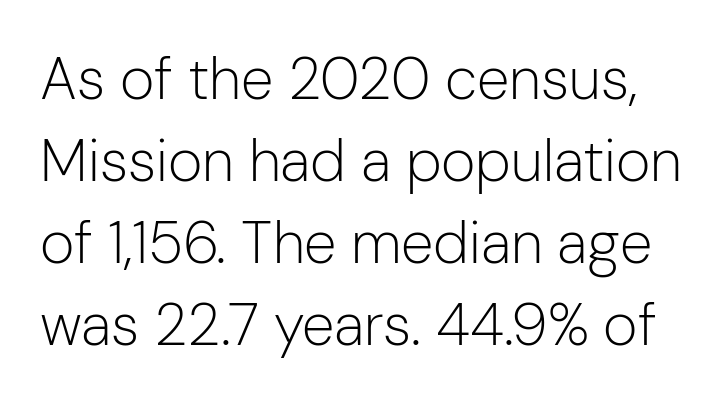
Stroke thickness stays within the range of a standard reading face or lighter. What stands out about the letter spacing? Nothing — it is the standard amount. The designer went with a sans here, leaving each stem footless. Characters remain perfectly vertical along every line. Regarding leading, the lines here are spaced in the standard way.
